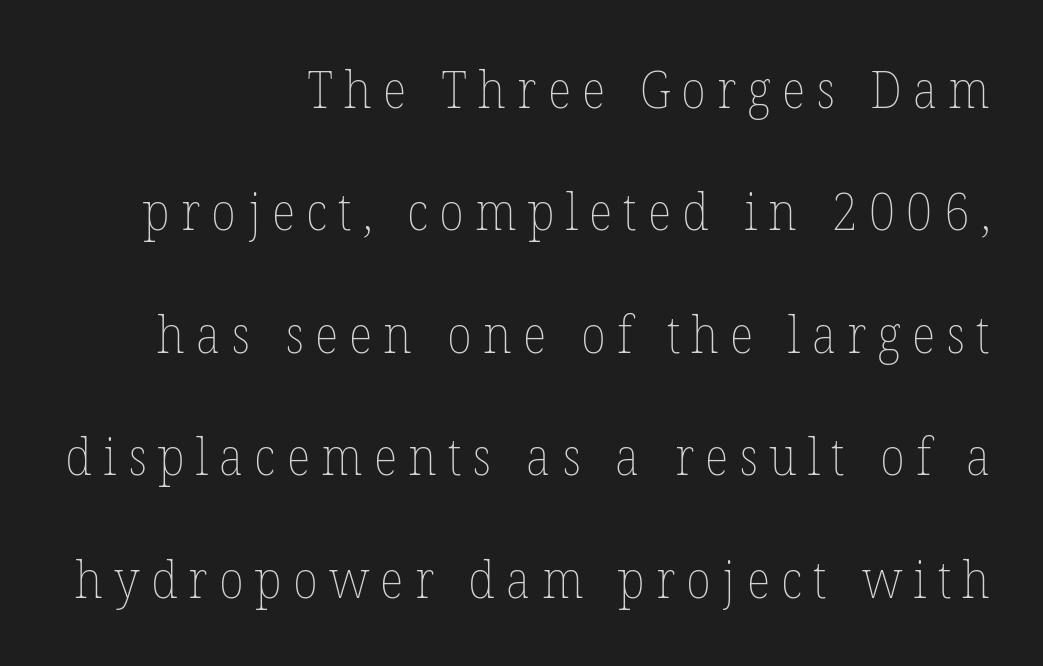
The image shows 51 px thin type, upright; set right-aligned, loose line spacing (2.4x), unusually wide letter spacing (+0.22 em), not underlined; low stroke contrast and a medium x-height.
